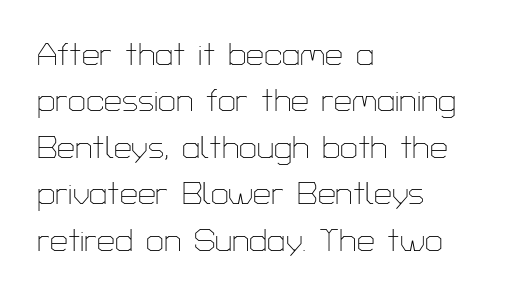
Quick note: not italic, upright. Here the glyphs are tracked normally, forming tight word shapes. Nothing sits at the stroke ends, so this counts as sans-serif. The passage shown is not underscored anywhere. Horizontal bands of white between lines are of average thickness. Visually the block forms a straight wall on the left and a jagged coastline on the right.
